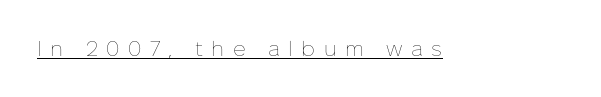
Tracking value appears strongly positive — letters spread wide. If you drew a line through each stem, it would be perfectly vertical. Glance below the letters and you will spot a drawn line. The strokes carry an ordinary text weight at most.
